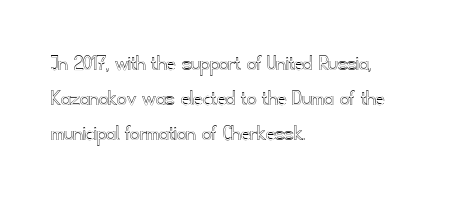
The image shows 23 px text type, upright; set left-aligned, normal line spacing (1.53x), normal letter spacing, not underlined.
